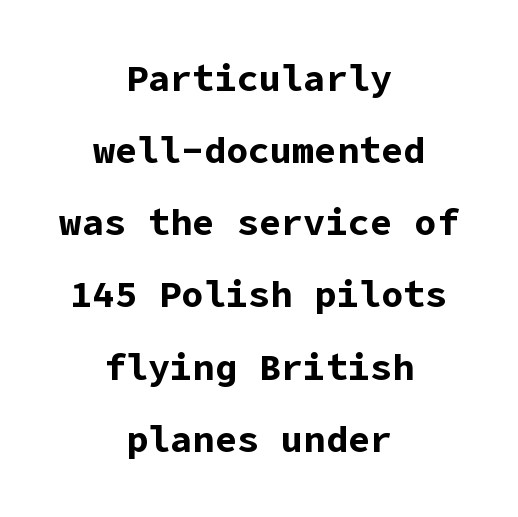
Typeset on center — no edge is straight. Is there much room between lines? Yes — plenty of vertical air separates them. Quick note: not italic, upright. Chunky letters — that's bold for sure. The string is rendered with underlining switched off. Are there feet on the stems? There aren't — it's a sans.
